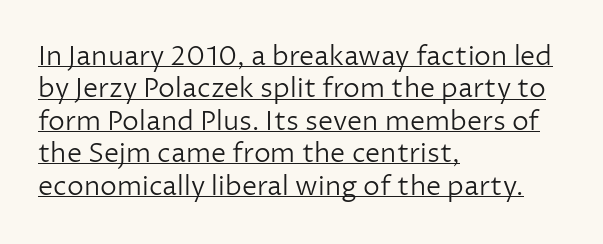
The image shows 27 px text type, upright; set left-aligned, line spacing 1.2x, normal letter spacing, underlined.
